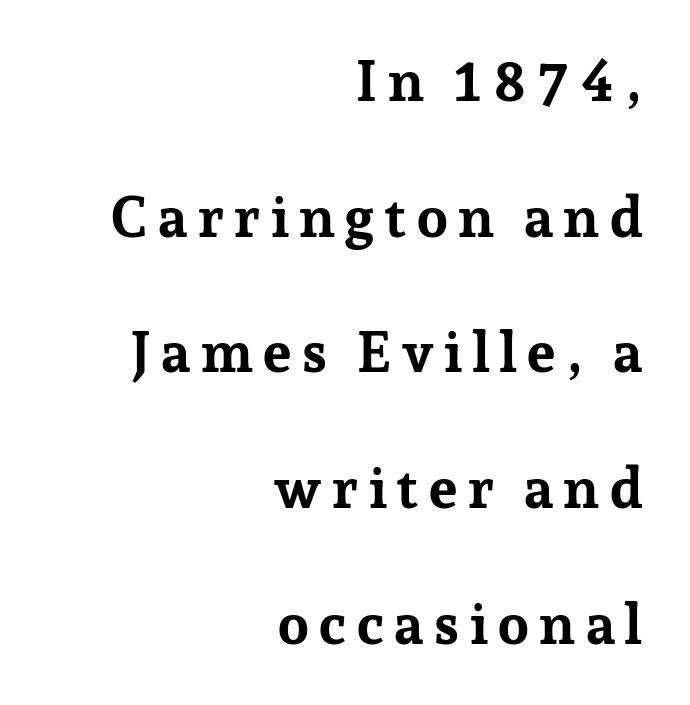
Q: Is the text bold? A: Yes.
Q: Is the text italic (slanted)? A: No, it is upright.
Q: Is the typeface a serif or a sans-serif typeface? A: Serif.
Q: Is the text underlined? A: No.
Q: How is the paragraph aligned? A: Right-aligned.
Q: Is the spacing between lines tight, normal or loose? A: Loose.
Q: Width (condensed, normal, or wide)? A: Normal.
Q: Stroke contrast? A: Low.
Q: x-height? A: Medium.
Q: Monospaced? A: No.
